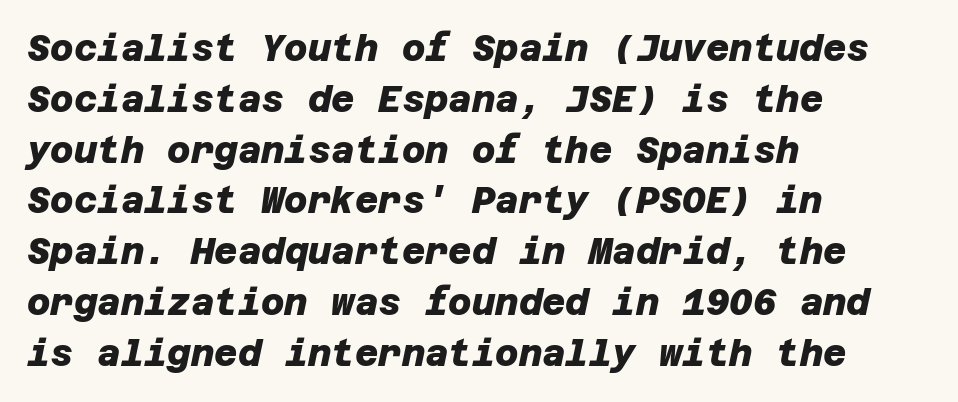
Q: Is the text bold? A: Yes.
Q: Is the typeface a serif or a sans-serif typeface? A: Sans-serif.
Q: Is the text underlined? A: No.
Q: How is the paragraph aligned? A: Left-aligned.
Q: Is the spacing between letters normal or unusually wide? A: Normal.
Q: Is the spacing between lines tight, normal or loose? A: Normal.
Q: Width (condensed, normal, or wide)? A: Normal.
Q: Stroke contrast? A: Low.
Q: x-height? A: Large.
